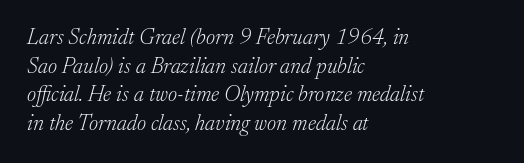
Q: Is the text bold? A: No.
Q: Is the text italic (slanted)? A: Yes, it leans right by about 17 degrees.
Q: Is the text underlined? A: No.
Q: How is the paragraph aligned? A: Left-aligned.
Q: Is the spacing between letters normal or unusually wide? A: Normal.
Q: Is the spacing between lines tight, normal or loose? A: Normal.
